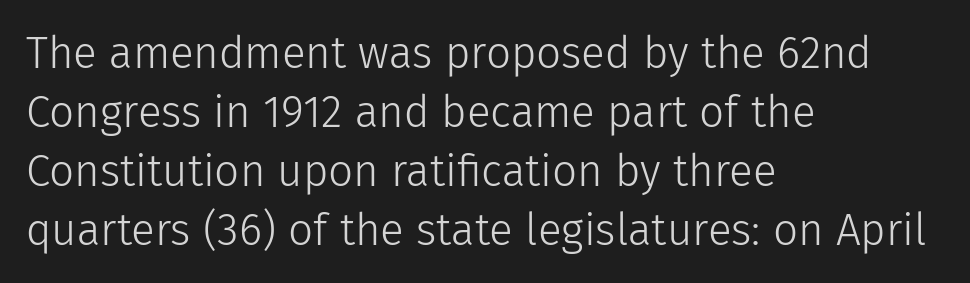
{"serif": "no", "italic": "no", "bold": "no", "weight": "light", "width": "normal", "stroke_contrast": "low", "x_height": "medium", "monospaced": "no", "underline": "no", "align": "left", "line_spacing": "normal", "line_spacing_ratio": 1.34, "letter_spacing": "normal", "letter_spacing_em": 0.0, "glyph_px": 44}
